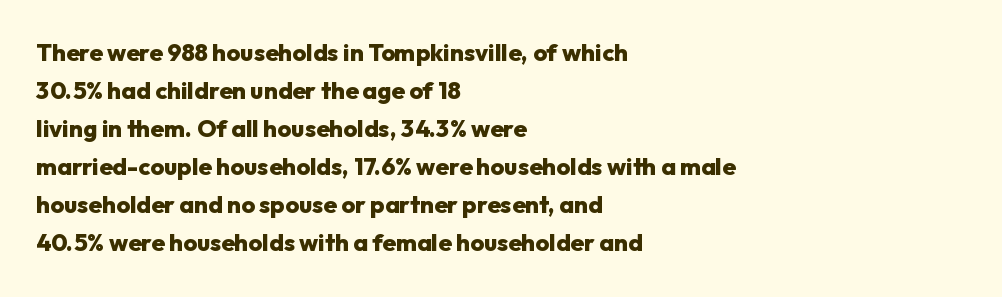
Q: Is the text bold? A: Yes.
Q: Is the text italic (slanted)? A: No, it is upright.
Q: Is the text underlined? A: No.
Q: How is the paragraph aligned? A: Left-aligned.
Q: Is the spacing between letters normal or unusually wide? A: Normal.
Q: Is the spacing between lines tight, normal or loose? A: Normal.
